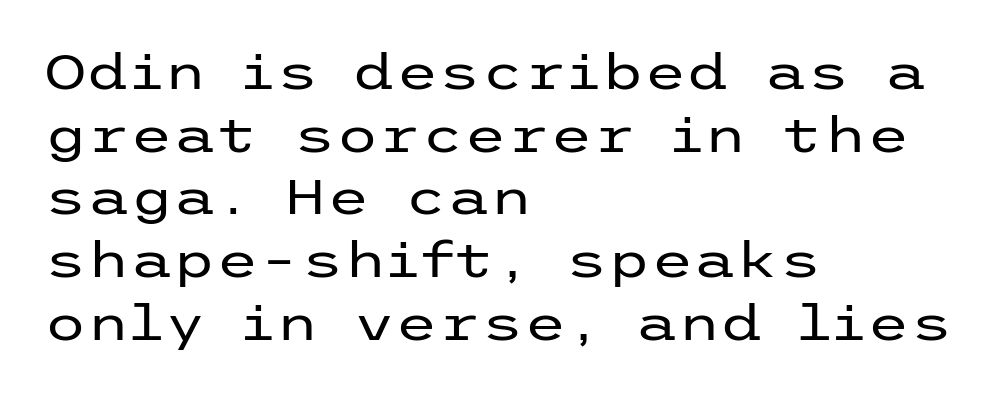
The image shows 49 px regular-weight, wide sans-serif type, upright; set left-aligned, normal line spacing (1.28x), normal letter spacing, not underlined; low stroke contrast and a medium x-height.
